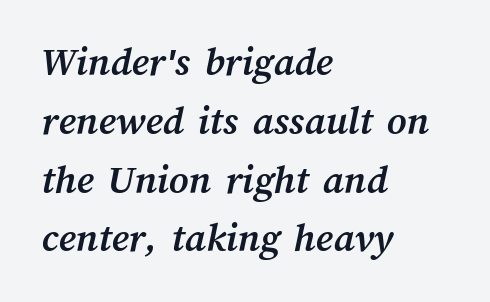
{"bold": "yes", "weight": "semibold", "width": "normal", "stroke_contrast": "medium", "x_height": "medium", "monospaced": "no", "underline": "no", "align": "left", "line_spacing": "normal", "line_spacing_ratio": 1.4, "letter_spacing": "normal", "letter_spacing_em": 0.0, "glyph_px": 42}
